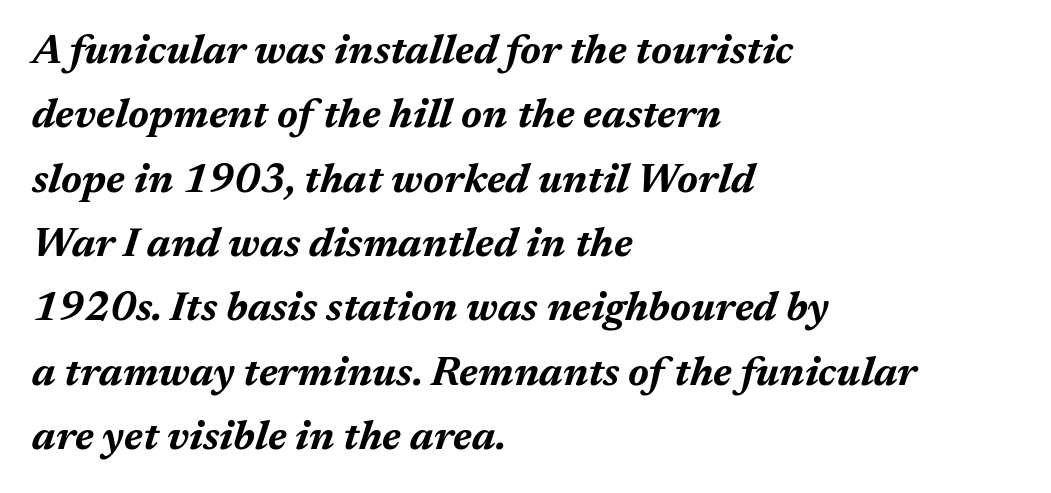
{"italic": "yes", "lean": "right", "slant_degrees": 17, "bold": "yes", "weight": "bold", "width": "normal", "stroke_contrast": "medium", "x_height": "medium", "monospaced": "no", "underline": "no", "align": "left", "line_spacing": "normal", "line_spacing_ratio": 1.57, "letter_spacing": "normal", "letter_spacing_em": 0.0, "glyph_px": 41}
